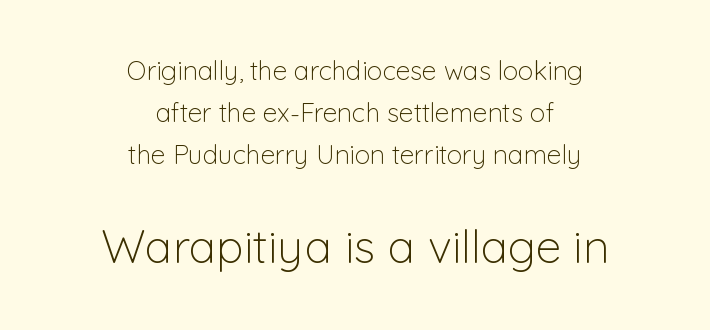
Q: Is the text bold? A: No.
Q: Is the text italic (slanted)? A: No, it is upright.
Q: Is the typeface a serif or a sans-serif typeface? A: Sans-serif.
Q: Is the text underlined? A: No.
Q: How is the paragraph aligned? A: Centered.
Q: Is the spacing between letters normal or unusually wide? A: Normal.
Q: Is the spacing between lines tight, normal or loose? A: Normal.
Q: Which block of text is set in a larger size, the first (top) or the second (bottom)? A: The second (bottom) one.
Q: Width (condensed, normal, or wide)? A: Normal.
Q: Stroke contrast? A: Low.
Q: x-height? A: Medium.
Q: Monospaced? A: No.
